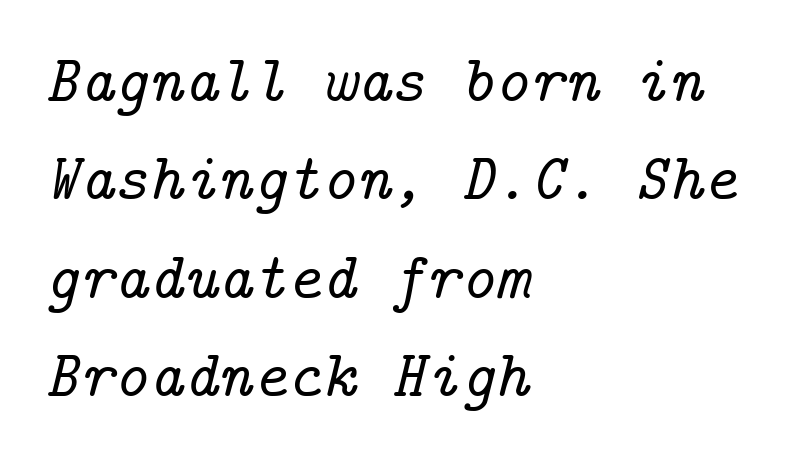
The image shows 66 px serif type, italic (leaning right); set left-aligned, normal line spacing (1.49x), normal letter spacing, not underlined; low stroke contrast and a medium x-height.
